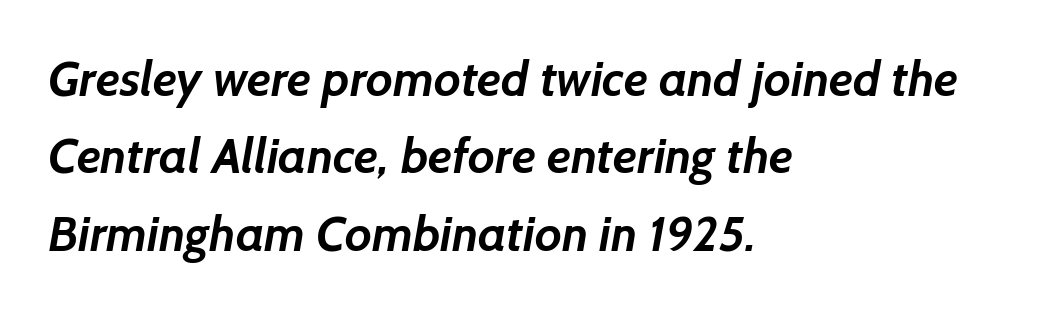
{"serif": "no", "bold": "yes", "weight": "semibold", "width": "normal", "stroke_contrast": "low", "x_height": "medium", "monospaced": "no", "underline": "no", "align": "left", "line_spacing": "normal", "line_spacing_ratio": 1.58, "letter_spacing": "normal", "letter_spacing_em": 0.0, "glyph_px": 49}
